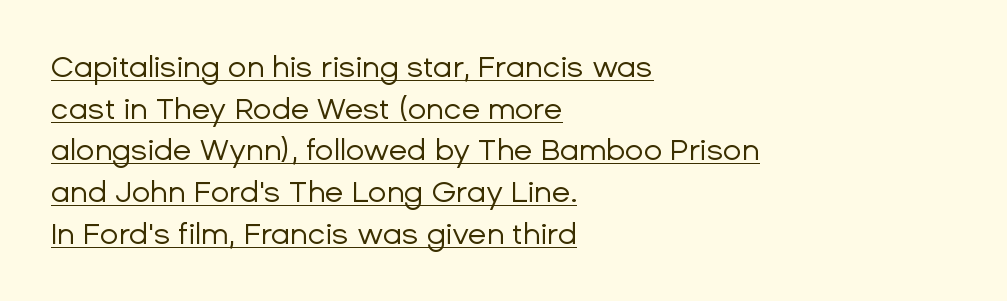
Q: Is the text bold? A: No.
Q: Is the text italic (slanted)? A: No, it is upright.
Q: Is the typeface a serif or a sans-serif typeface? A: Sans-serif.
Q: Is the text underlined? A: Yes.
Q: How is the paragraph aligned? A: Left-aligned.
Q: Is the spacing between letters normal or unusually wide? A: Normal.
Q: Is the spacing between lines tight, normal or loose? A: Normal.
Q: Width (condensed, normal, or wide)? A: Normal.
Q: Stroke contrast? A: Low.
Q: x-height? A: Medium.
Q: Monospaced? A: No.
